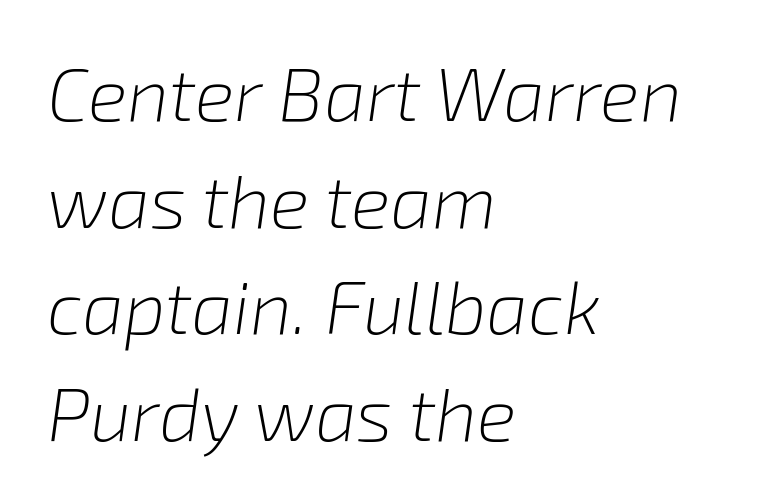
{"italic": "yes", "lean": "right", "slant_degrees": 8, "bold": "no", "weight": "light", "width": "normal", "stroke_contrast": "low", "x_height": "medium", "monospaced": "no", "underline": "no", "align": "left", "line_spacing": "normal", "line_spacing_ratio": 1.44, "letter_spacing": "normal", "letter_spacing_em": 0.0, "glyph_px": 74}
